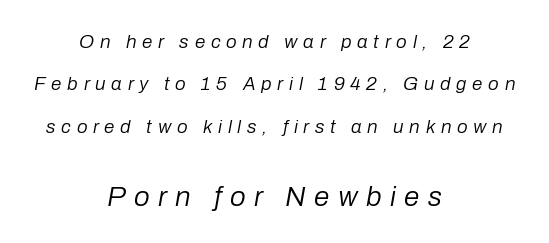
Unmarked baselines from the first word to the last. Is the block centered? Yes — each line is placed symmetrically about the middle. Horizontal bands of white between lines are thick stripes. Someone cranked the tracking dial way up on this one.
